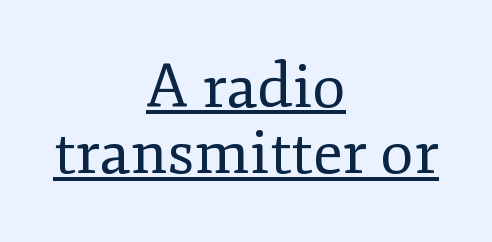
The vertical gap from one line to the next is small. You can tell it's not italic because the verticals are truly vertical. Words appear dense and cohesive because spacing is normal. The passage shown is typed in a proportional face where columns would drift. Is this a sans? No — the strokes have serifs. The passage shown is not bold in any degree.
